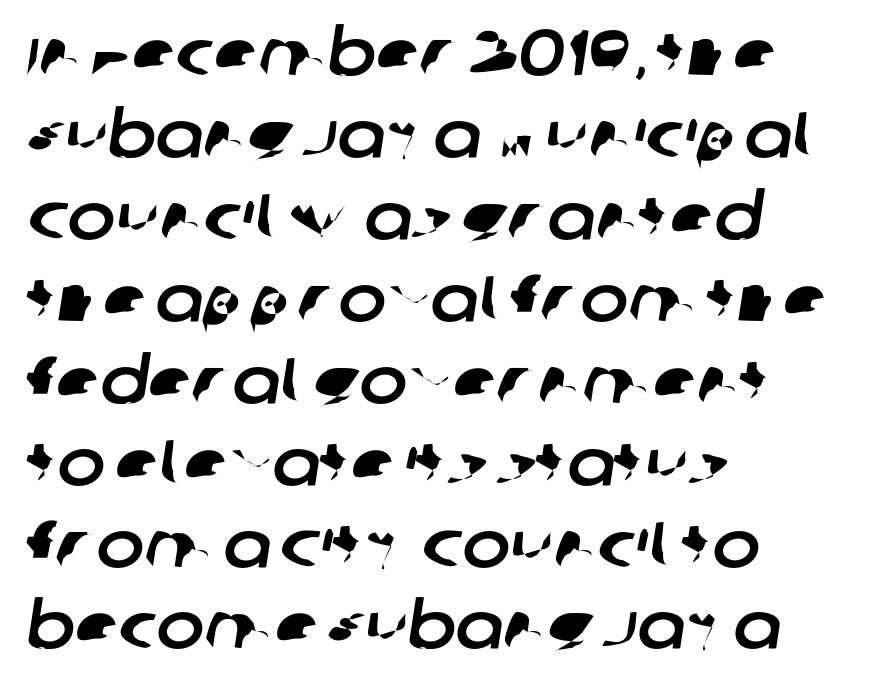
Q: Is the typeface a serif or a sans-serif typeface? A: Sans-serif.
Q: Is the text underlined? A: No.
Q: How is the paragraph aligned? A: Left-aligned.
Q: Is the spacing between letters normal or unusually wide? A: Normal.
Q: Is the spacing between lines tight, normal or loose? A: Normal.
Q: Width (condensed, normal, or wide)? A: Normal.
Q: Stroke contrast? A: Low.
Q: x-height? A: Large.
Q: Monospaced? A: No.
